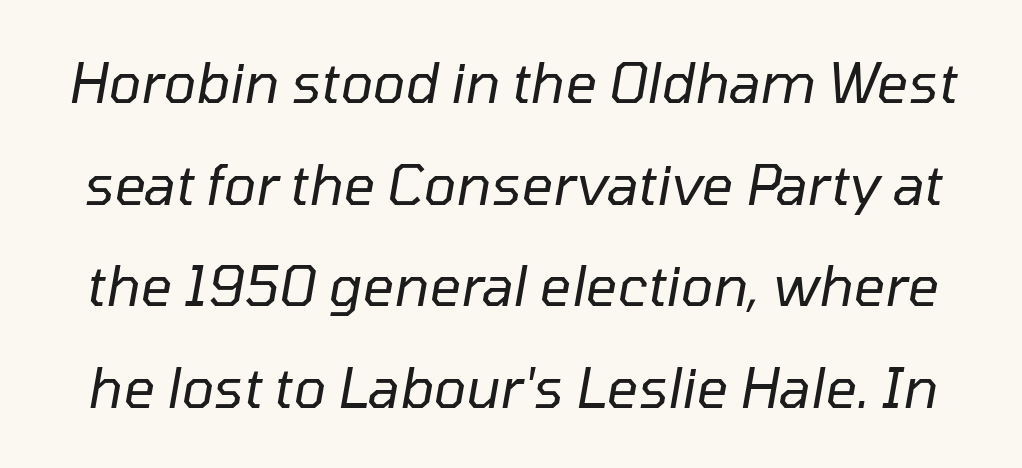
Q: Is the text bold? A: No.
Q: Is the text italic (slanted)? A: Yes, it leans right by about 10 degrees.
Q: Is the text underlined? A: No.
Q: Is the spacing between letters normal or unusually wide? A: Normal.
Q: Width (condensed, normal, or wide)? A: Normal.
Q: Stroke contrast? A: Low.
Q: x-height? A: Medium.
Q: Monospaced? A: No.
